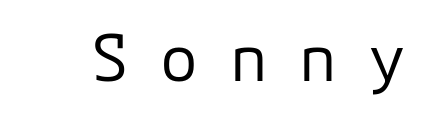
{"serif": "no", "italic": "no", "bold": "no", "weight": "regular", "width": "normal", "stroke_contrast": "low", "x_height": "medium", "underline": "no", "letter_spacing": "wide", "letter_spacing_em": 0.5, "glyph_px": 63}
